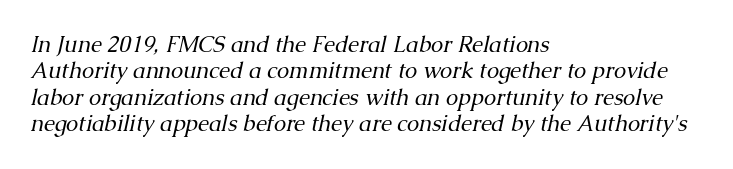
Decoration check: the copy has no underline. Caption: face not bold, strokes unweighted. It's the slanting kind of type. The setting favours the left margin, as ordinary paragraphs usually do. Caption: standard tracking, unaltered.
